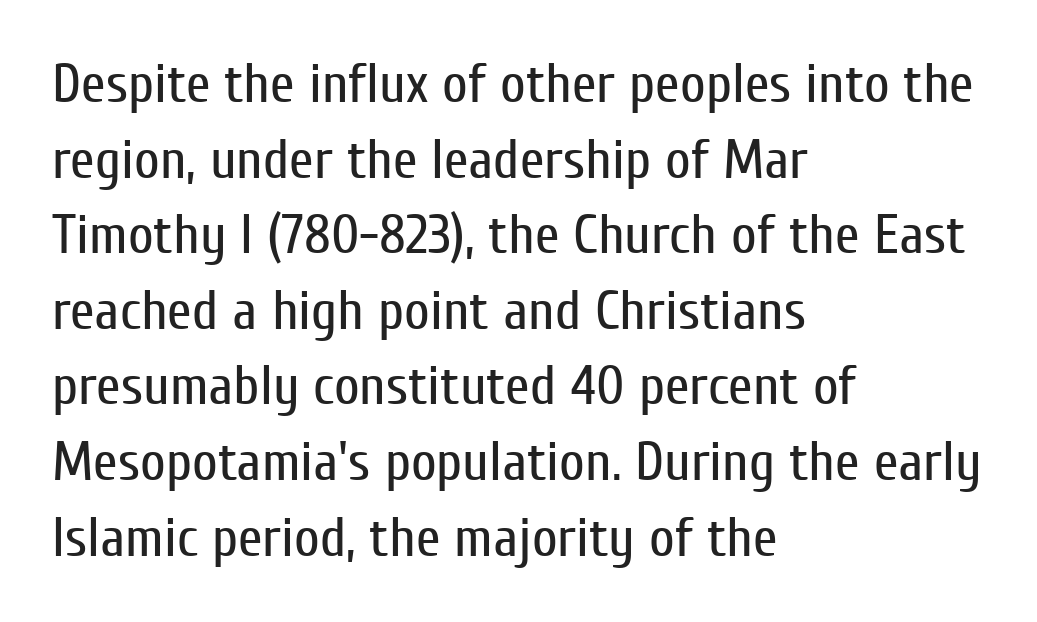
A typesetter would call this proportional, since set widths differ per character. The font is comparable to plain body text, perhaps lighter. How would I describe the line gaps? Plain and ordinary. The font family rendered here belongs to the sans-serif group. Ordinary non-slanted type is in use.
